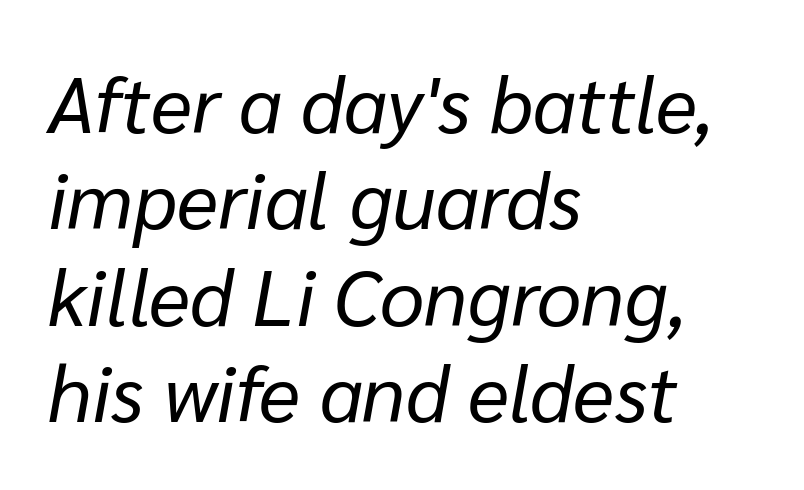
One-word summary of the alignment: left. In terms of letterspacing, this is plain default setting. Descenders hang freely into open space. Emphasis-style slanted type is in use. The face used here is proportionally spaced, like ordinary book or web type. Weight: not bold — regular or lighter.
